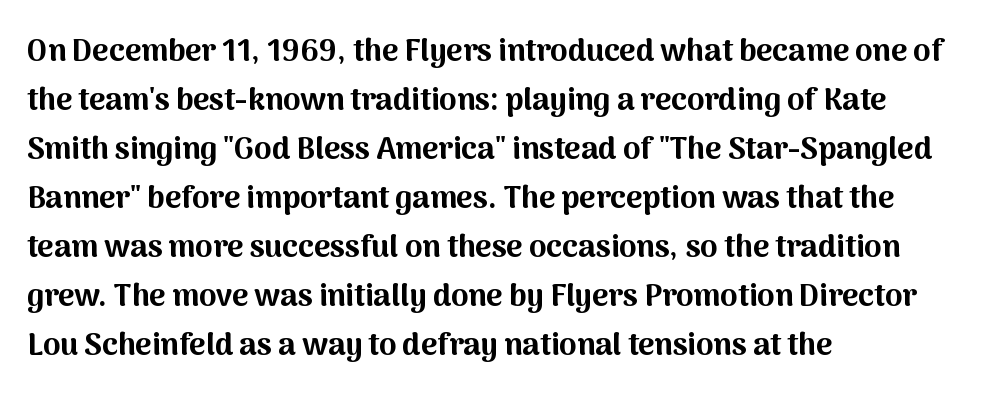
The image shows 31 px bold sans-serif type, upright; set left-aligned, normal line spacing (1.58x), normal letter spacing, not underlined; medium stroke contrast and a medium x-height.
